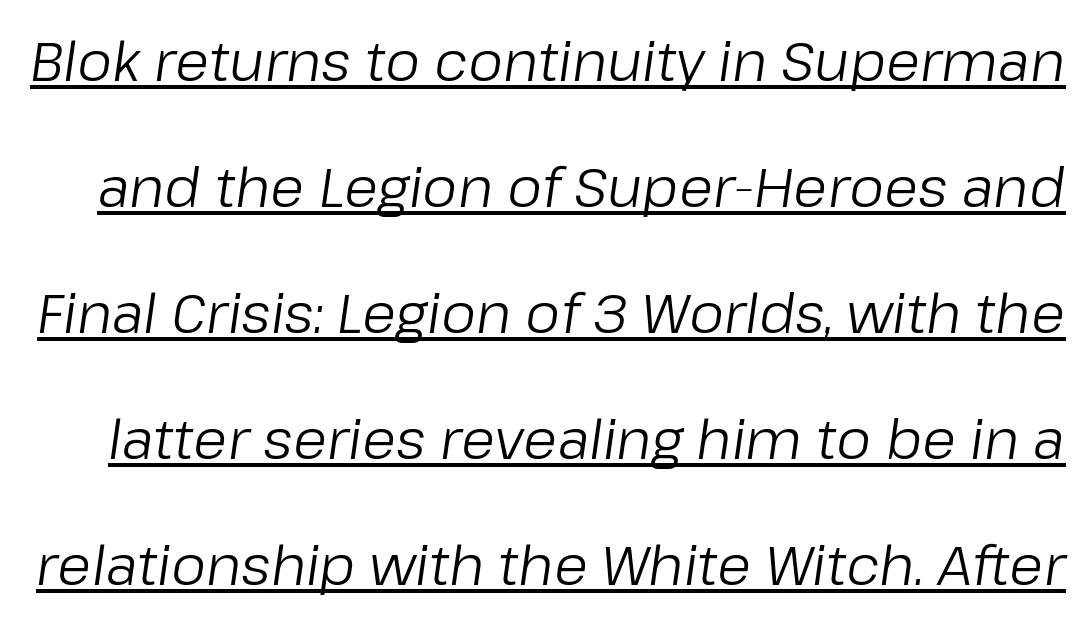
{"italic": "yes", "lean": "right", "slant_degrees": 8, "bold": "no", "weight": "regular", "width": "normal", "stroke_contrast": "low", "x_height": "medium", "monospaced": "no", "underline": "yes", "line_spacing": "loose", "line_spacing_ratio": 2.29, "letter_spacing": "normal", "letter_spacing_em": 0.0, "glyph_px": 55}
